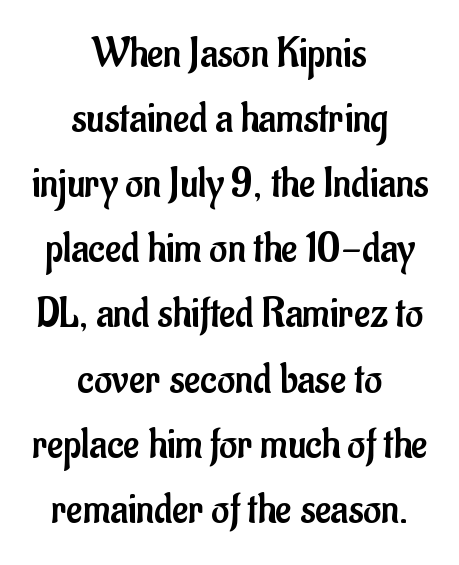
The image shows 44 px regular-weight, condensed sans-serif type, upright; set centered, normal line spacing (1.48x), normal letter spacing, not underlined; low stroke contrast and a small x-height.
